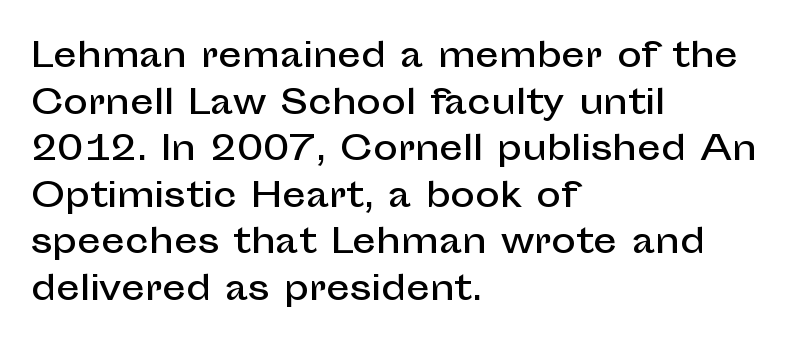
{"serif": "no", "italic": "no", "width": "normal", "stroke_contrast": "low", "x_height": "medium", "monospaced": "no", "underline": "no", "align": "left", "line_spacing": "normal", "line_spacing_ratio": 1.41, "letter_spacing": "normal", "letter_spacing_em": 0.0, "glyph_px": 33}
